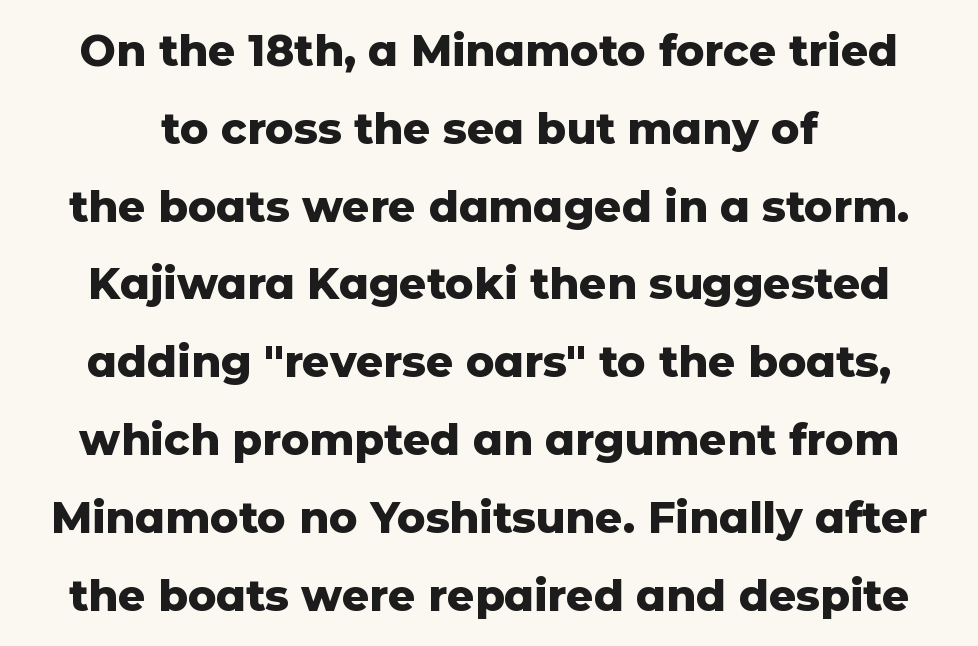
{"serif": "no", "italic": "no", "bold": "yes", "weight": "heavy", "width": "normal", "stroke_contrast": "low", "x_height": "medium", "monospaced": "no", "underline": "no", "line_spacing_ratio": 1.81, "letter_spacing": "normal", "letter_spacing_em": 0.0, "glyph_px": 43}
